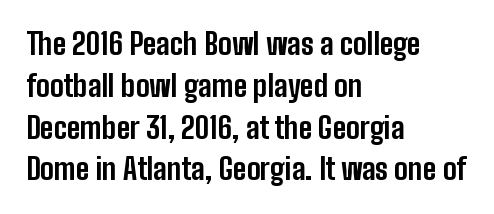
The font's upright variant was chosen for this text. Every letter is thick-stroked: bold, no question. Leading: standard. The line texture is even and compact thanks to regular tracking. These lines are rendered in a variable-pitch font.
